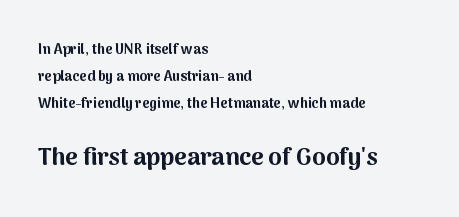
The image shows 24 px bold type, upright; set left-aligned, loose line spacing (1.94x), normal letter spacing, not underlined; the second (bottom) block is 1.71x larger.
